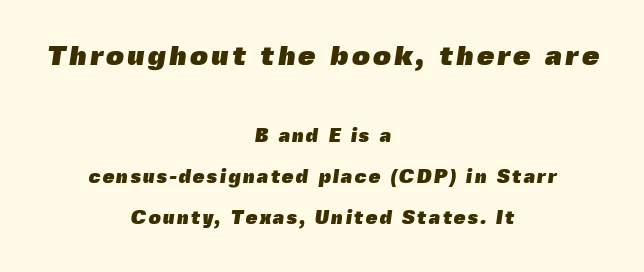
{"serif": "no", "bold": "yes", "weight": "heavy", "width": "normal", "x_height": "medium", "monospaced": "no", "underline": "no", "align": "center", "line_spacing": "loose", "line_spacing_ratio": 2.16, "larger_block": "first", "size_ratio": 1.47, "glyph_px": 28}
